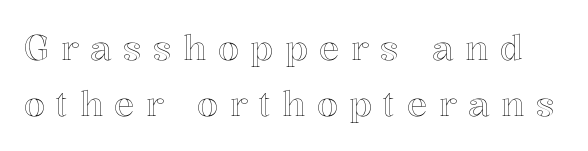
The image shows 34 px text type, upright; set normal line spacing (1.64x), unusually wide letter spacing (+0.34 em), not underlined; a medium x-height.
